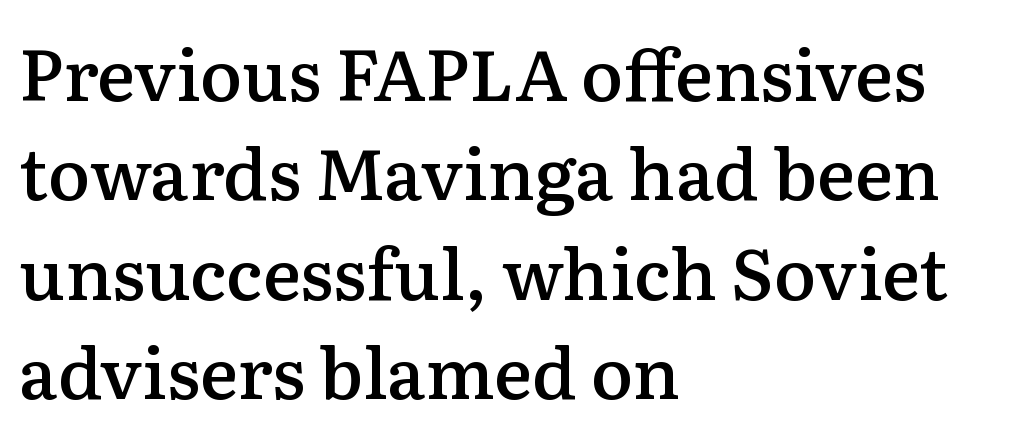
Q: Is the text bold? A: Semi-bold.
Q: Is the text italic (slanted)? A: No, it is upright.
Q: Is the typeface a serif or a sans-serif typeface? A: Serif.
Q: Is the text underlined? A: No.
Q: How is the paragraph aligned? A: Left-aligned.
Q: Is the spacing between letters normal or unusually wide? A: Normal.
Q: Is the spacing between lines tight, normal or loose? A: Normal.
Q: Width (condensed, normal, or wide)? A: Normal.
Q: Stroke contrast? A: Medium.
Q: x-height? A: Medium.
Q: Monospaced? A: No.
